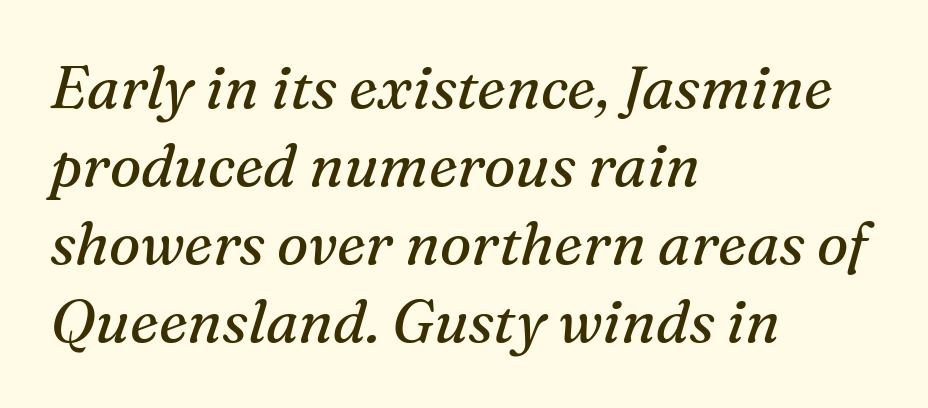
{"serif": "yes", "italic": "yes", "lean": "right", "slant_degrees": 16, "bold": "no", "weight": "regular", "width": "normal", "stroke_contrast": "medium", "x_height": "medium", "monospaced": "no", "underline": "no", "align": "left", "line_spacing": "normal", "line_spacing_ratio": 1.32, "letter_spacing": "normal", "letter_spacing_em": 0.0, "glyph_px": 59}
